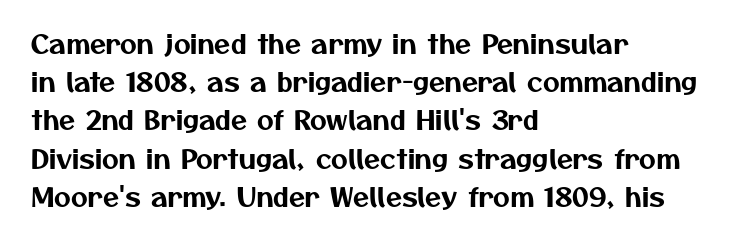
These lines sit exactly where default settings would place them. Compared with a centered layout, this one pins lines to the left instead. Each word holds together tightly as a unit, with standard inter-letter gaps. Unmarked baselines from the first word to the last.
